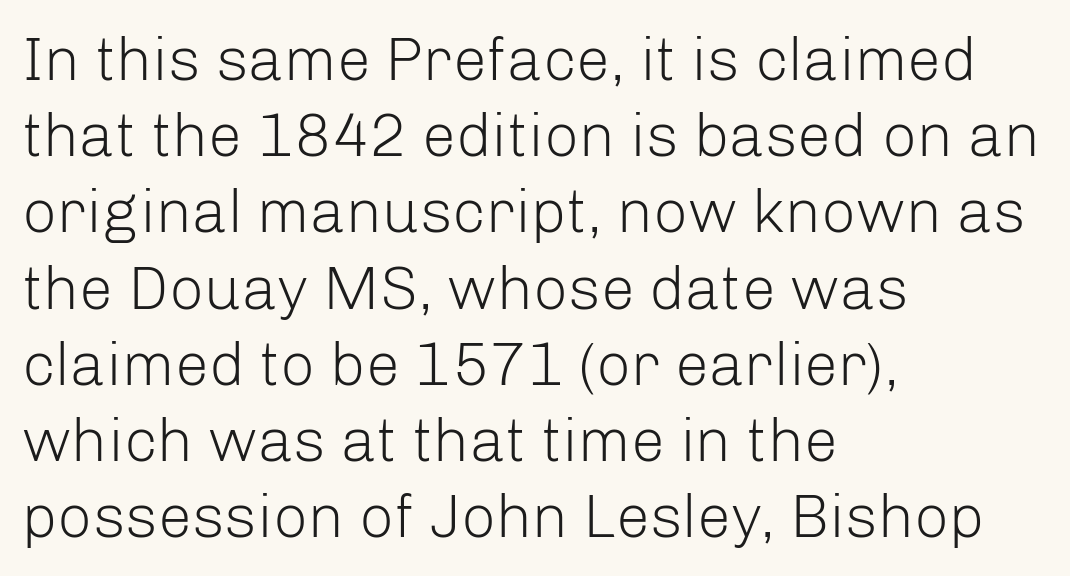
Q: Is the text bold? A: No.
Q: Is the text italic (slanted)? A: No, it is upright.
Q: Is the typeface a serif or a sans-serif typeface? A: Sans-serif.
Q: Is the text underlined? A: No.
Q: How is the paragraph aligned? A: Left-aligned.
Q: Is the spacing between letters normal or unusually wide? A: Normal.
Q: Is the spacing between lines tight, normal or loose? A: Normal.
Q: Width (condensed, normal, or wide)? A: Normal.
Q: Stroke contrast? A: Low.
Q: x-height? A: Medium.
Q: Monospaced? A: No.
